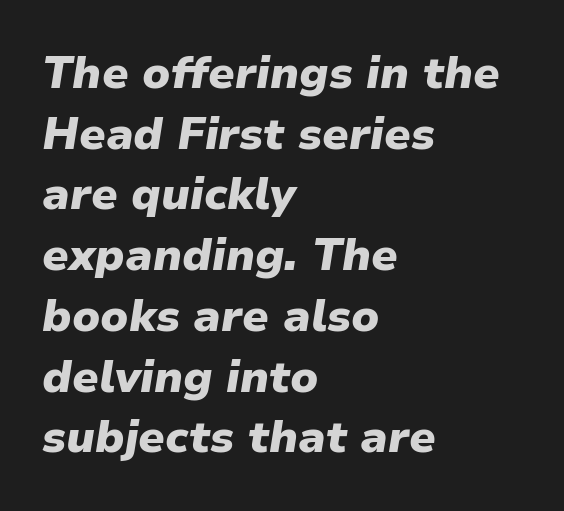
You'd pick this weight for a headline — it's a proper bold. Nobody drew a line under any word here. What's the leading like? Ordinary, nothing unusual. Look at the tracking — it's just the regular setting, nothing added. Compared with a centered layout, this one pins lines to the left instead.
